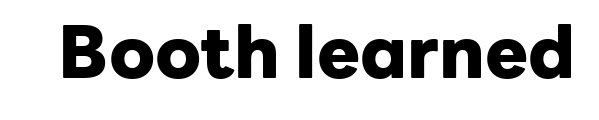
Every stem runs plumb, perpendicular to the baseline. The strip under each line holds only bare page. Proportional: the letters do not fall into vertical columns. This rendering employs a face without finishing strokes, i.e., a sans-serif. Is the type bold? Yes — the strokes are clearly thick and heavy.
